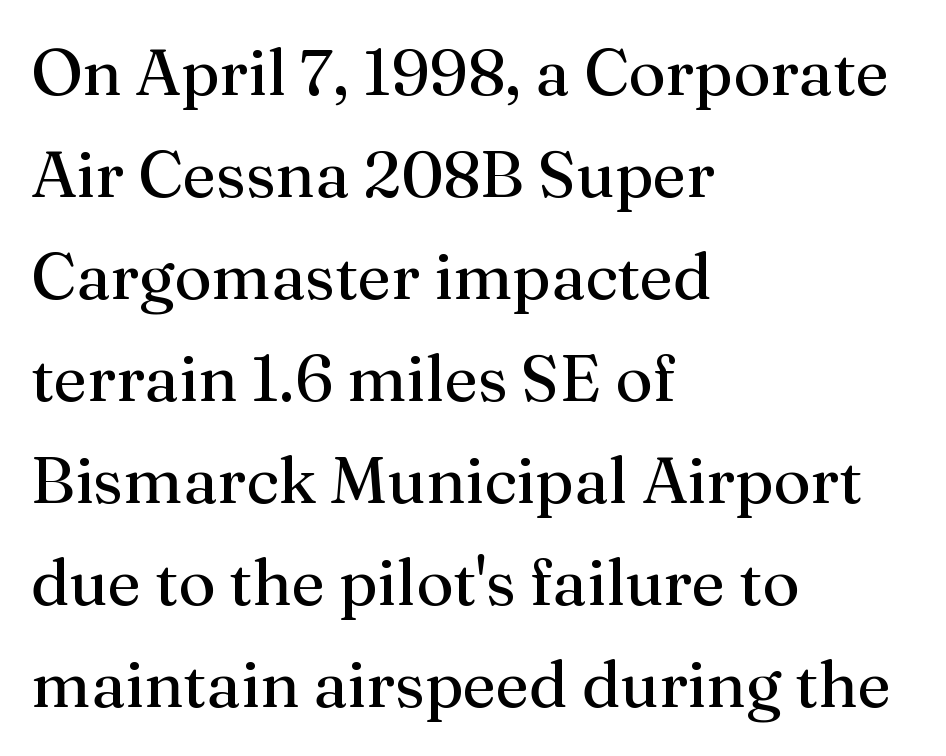
Students, note that the glyphs here touch the page at normal intervals. The string is rendered with underlining switched off. The rag falls on the right side of this text block. Evenly set lines give the paragraph a standard silhouette.
